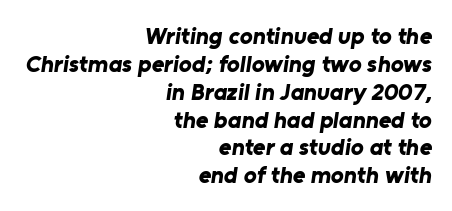
Q: Is the text bold? A: Yes.
Q: Is the text underlined? A: No.
Q: How is the paragraph aligned? A: Right-aligned.
Q: Is the spacing between letters normal or unusually wide? A: Normal.
